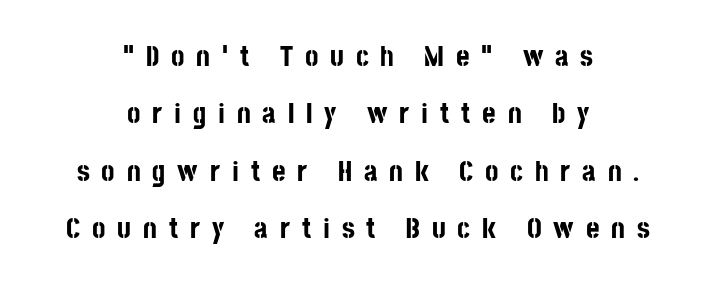
{"serif": "no", "italic": "no", "bold": "yes", "weight": "bold", "width": "condensed", "stroke_contrast": "low", "x_height": "large", "monospaced": "no", "underline": "no", "align": "center", "line_spacing": "loose", "line_spacing_ratio": 1.98, "letter_spacing": "wide", "letter_spacing_em": 0.41, "glyph_px": 29}
